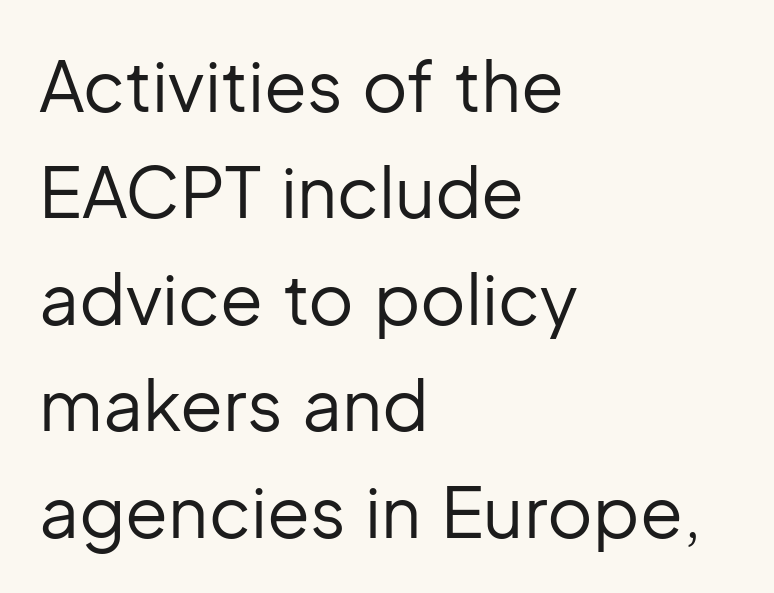
Notice how the passage keeps a crisp vertical edge on the left only. Rows of type keep a routine distance in the vertical direction. There is no visible air inserted between adjacent glyphs. This is not heavy type; no bold has been used. The words here are not underlined.
